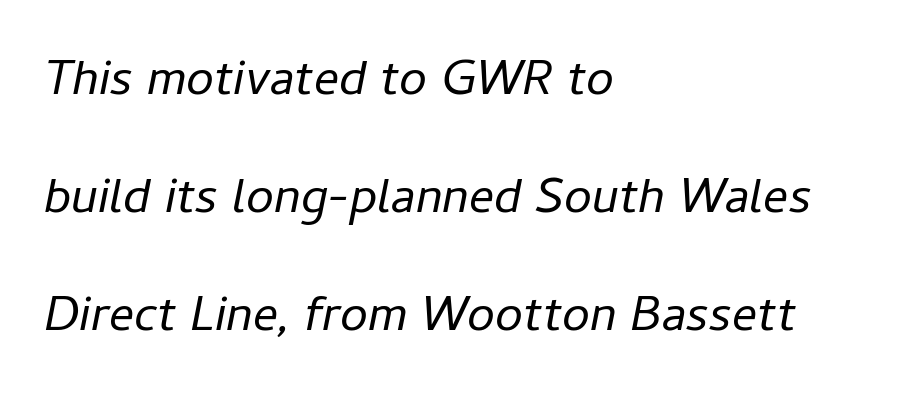
In terms of letterspacing, this is plain default setting. The zone under the glyphs is completely vacant. The lines are quadded left. Would a proofreader flag this as italicized? Yes.
